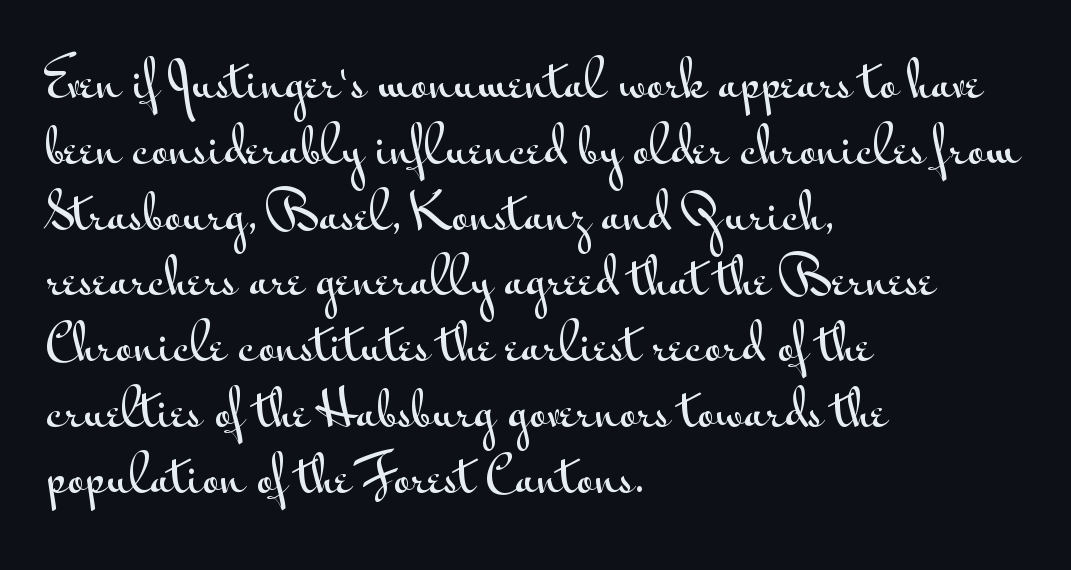
Decoration check: the copy has no underline. A student would call this left alignment; a typographer would say flush left, rag right. Each letter's strokes conclude bluntly, with no projecting serifs. Line spacing here is normal.
